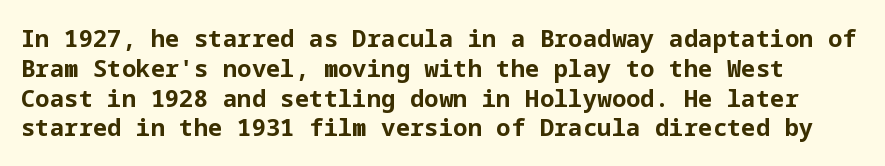
Q: Is the text bold? A: Yes.
Q: Is the text italic (slanted)? A: No, it is upright.
Q: Is the text underlined? A: No.
Q: Is the spacing between letters normal or unusually wide? A: Normal.
